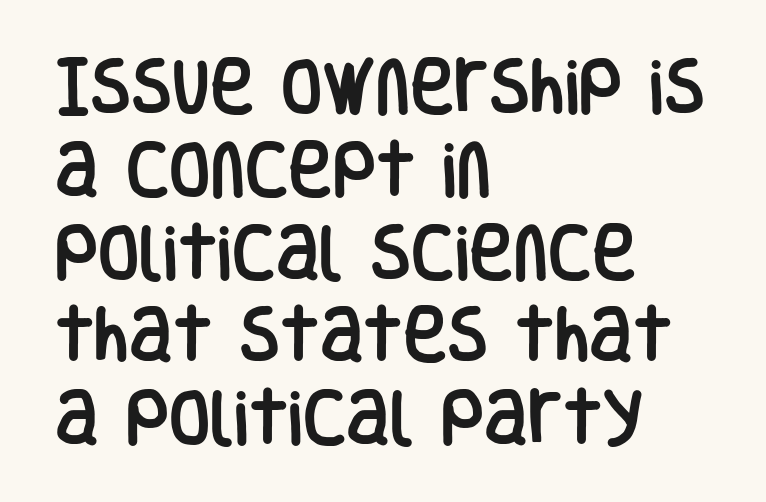
{"serif": "no", "italic": "no", "width": "condensed", "stroke_contrast": "low", "x_height": "large", "monospaced": "no", "underline": "no", "align": "left", "line_spacing": "normal", "line_spacing_ratio": 1.38, "letter_spacing": "normal", "letter_spacing_em": 0.0, "glyph_px": 60}
